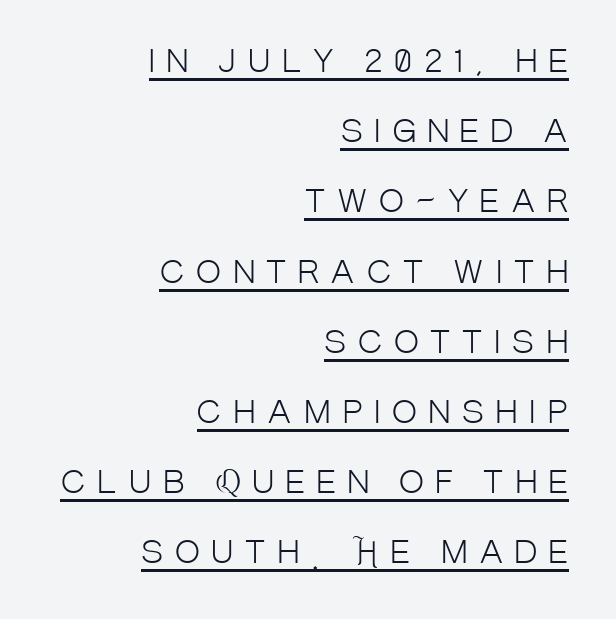
The image shows 30 px light, condensed sans-serif type, upright; set right-aligned, loose line spacing (2.34x), unusually wide letter spacing (+0.39 em), underlined; low stroke contrast and a large x-height.
